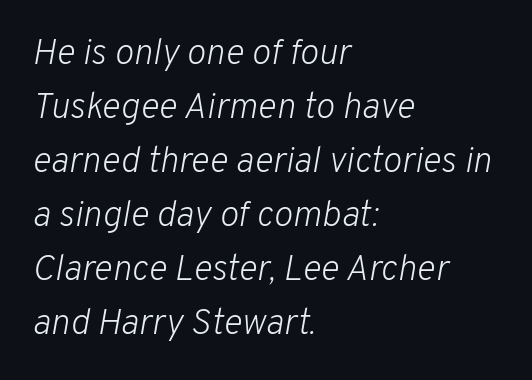
The rendering applies a slant to the glyphs. Students, note that the glyphs here touch the page at normal intervals. The typesetter chose a ragged-right arrangement here. The font is comparable to plain body text, perhaps lighter.
